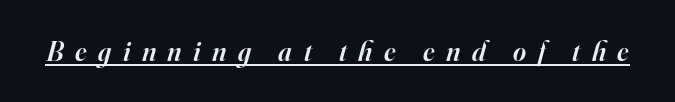
{"serif": "yes", "italic": "yes", "lean": "right", "slant_degrees": 16, "bold": "semi", "weight": "semibold", "width": "normal", "stroke_contrast": "high", "x_height": "small", "monospaced": "no", "underline": "yes", "letter_spacing": "wide", "letter_spacing_em": 0.41, "glyph_px": 28}
